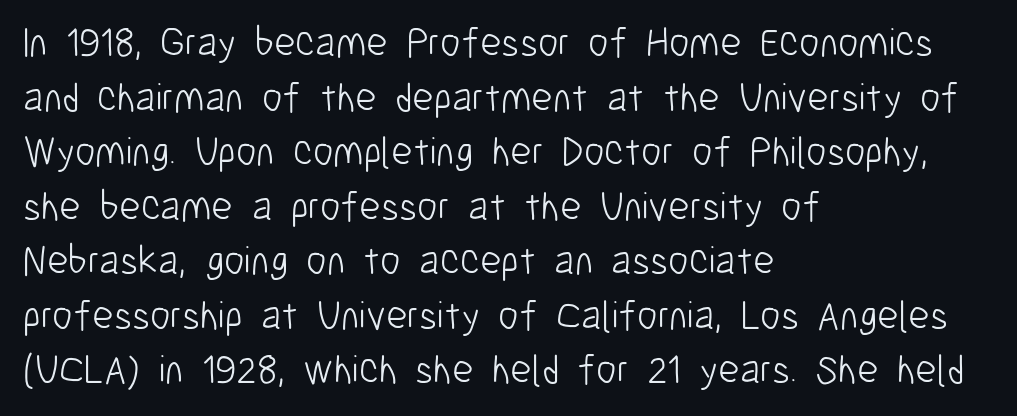
Are there feet on the stems? There aren't — it's a sans. It's the straight-up-and-down kind of type. Weight: in the light-to-regular range. Casual observation: everything's shoved over to the left. The passage shown has conventional tracking throughout. Note the varied advance widths — an 'i' is clearly narrower than an 'm'.
